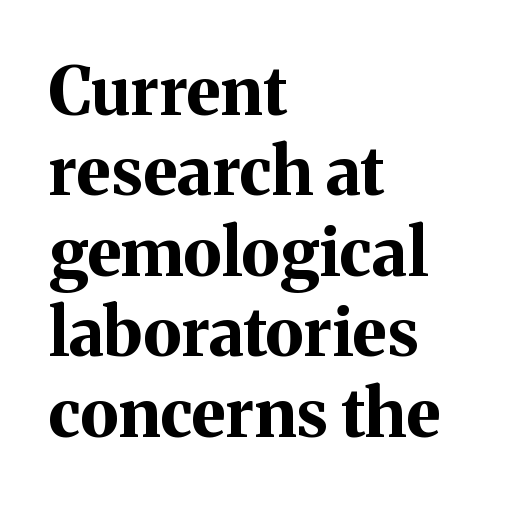
You could not count columns in this text — the font is proportionally spaced. The face used here is rendered with its standard letterfit. I'd call this a serif setting — the letters wear small feet. Strong, thick strokes mark this as bold type. Does the lettering tilt? It doesn't — this is upright.
